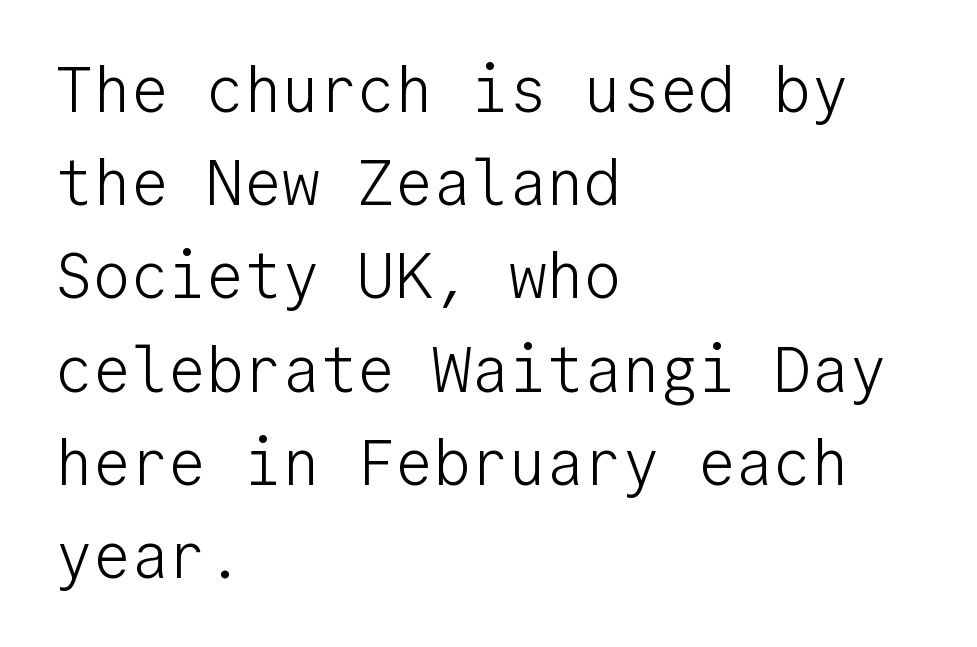
{"serif": "no", "italic": "no", "bold": "no", "weight": "light", "width": "normal", "stroke_contrast": "low", "x_height": "medium", "monospaced": "yes", "underline": "no", "align": "left", "line_spacing": "normal", "line_spacing_ratio": 1.48, "letter_spacing": "normal", "letter_spacing_em": 0.0, "glyph_px": 63}
